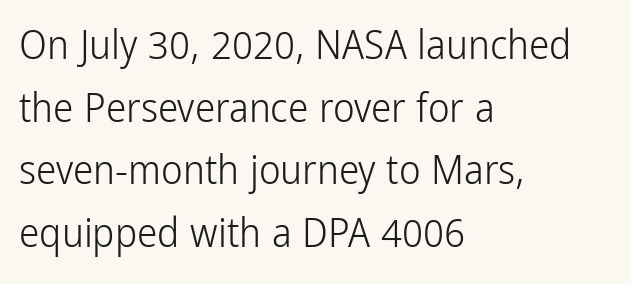
Q: Is the text bold? A: No.
Q: Is the text italic (slanted)? A: No, it is upright.
Q: Is the typeface a serif or a sans-serif typeface? A: Sans-serif.
Q: Is the text underlined? A: No.
Q: How is the paragraph aligned? A: Left-aligned.
Q: Is the spacing between letters normal or unusually wide? A: Normal.
Q: Is the spacing between lines tight, normal or loose? A: Normal.
Q: Width (condensed, normal, or wide)? A: Condensed.
Q: Stroke contrast? A: Low.
Q: x-height? A: Medium.
Q: Monospaced? A: No.
